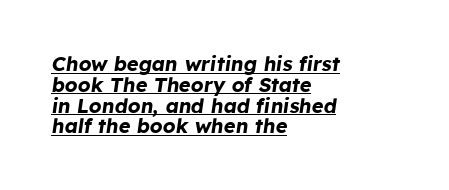
Q: Is the text bold? A: Yes.
Q: Is the text italic (slanted)? A: Yes, it leans right by about 8 degrees.
Q: Is the text underlined? A: Yes.
Q: How is the paragraph aligned? A: Left-aligned.
Q: Is the spacing between letters normal or unusually wide? A: Normal.
Q: Is the spacing between lines tight, normal or loose? A: Tight.
